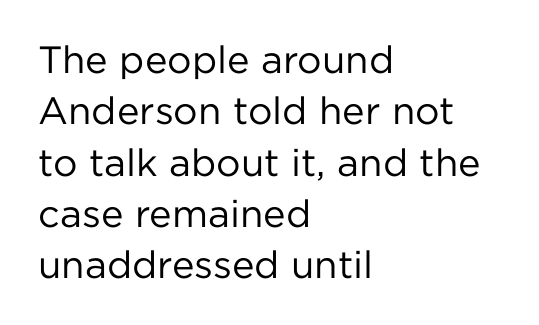
{"serif": "no", "italic": "no", "bold": "no", "weight": "regular", "width": "normal", "stroke_contrast": "low", "x_height": "medium", "monospaced": "no", "underline": "no", "align": "left", "line_spacing": "normal", "line_spacing_ratio": 1.35, "letter_spacing": "normal", "letter_spacing_em": 0.0, "glyph_px": 38}
